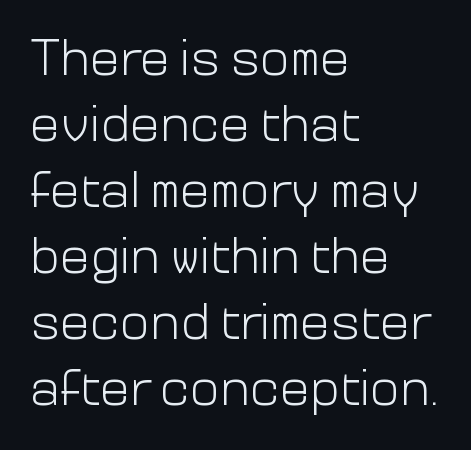
Q: Is the text bold? A: No.
Q: Is the text italic (slanted)? A: No, it is upright.
Q: Is the typeface a serif or a sans-serif typeface? A: Sans-serif.
Q: Is the text underlined? A: No.
Q: How is the paragraph aligned? A: Left-aligned.
Q: Is the spacing between letters normal or unusually wide? A: Normal.
Q: Is the spacing between lines tight, normal or loose? A: Normal.
Q: Width (condensed, normal, or wide)? A: Normal.
Q: Stroke contrast? A: Low.
Q: x-height? A: Medium.
Q: Monospaced? A: No.
